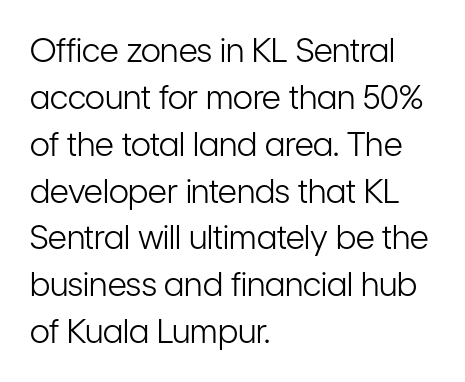
{"serif": "no", "italic": "no", "bold": "no", "weight": "light", "width": "condensed", "stroke_contrast": "low", "x_height": "medium", "monospaced": "no", "underline": "no", "align": "left", "line_spacing": "normal", "line_spacing_ratio": 1.42, "letter_spacing": "normal", "letter_spacing_em": 0.0, "glyph_px": 33}
